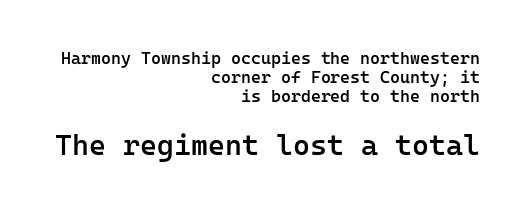
The image shows 29 px semibold sans-serif type, upright, monospaced; set right-aligned, tight line spacing (1.12x), normal letter spacing, not underlined; the second (bottom) block is 1.71x larger; low stroke contrast and a medium x-height.
